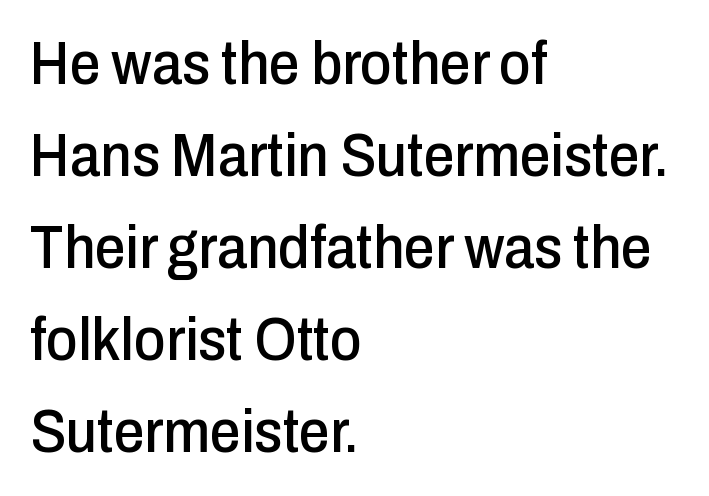
Unlike italic type, these characters show no tilt at all. Normally led — the rows are evenly, conventionally spaced. A typesetter would call this proportional, since set widths differ per character. Unlike a traditional serif, this face leaves its strokes unadorned.
